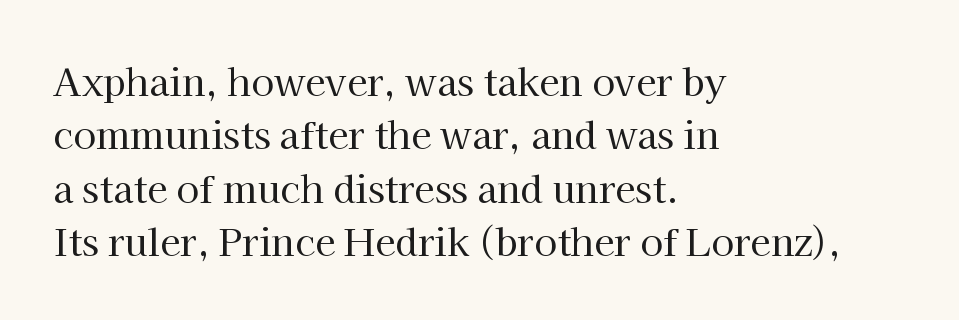
The image shows 37 px regular-weight serif type, upright; set left-aligned, normal line spacing (1.44x), normal letter spacing, not underlined; high stroke contrast and a medium x-height.
